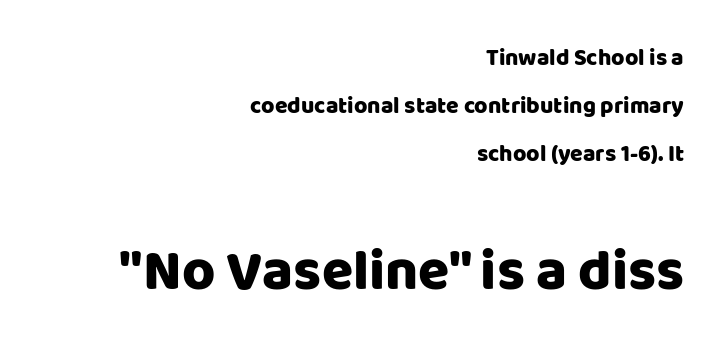
The image shows 57 px sans-serif type, upright; set right-aligned, loose line spacing (2.08x), normal letter spacing, not underlined; the second (bottom) block is 2.48x larger; low stroke contrast and a large x-height.
